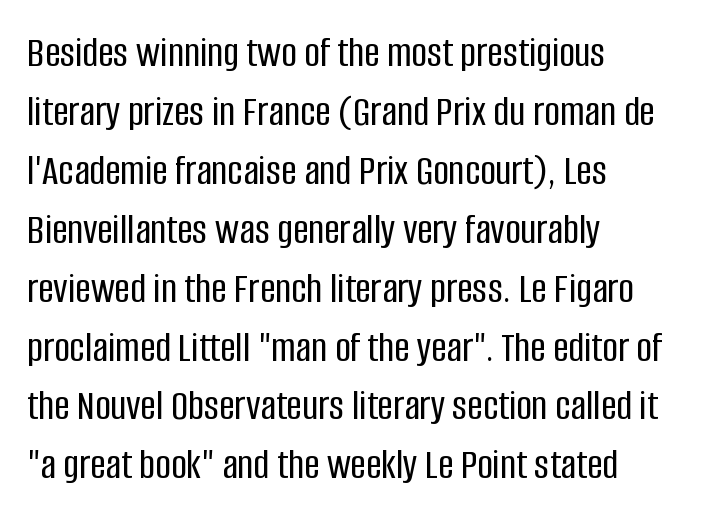
The image shows 43 px condensed sans-serif type, upright; set left-aligned, normal line spacing (1.37x), normal letter spacing, not underlined; low stroke contrast and a large x-height.
